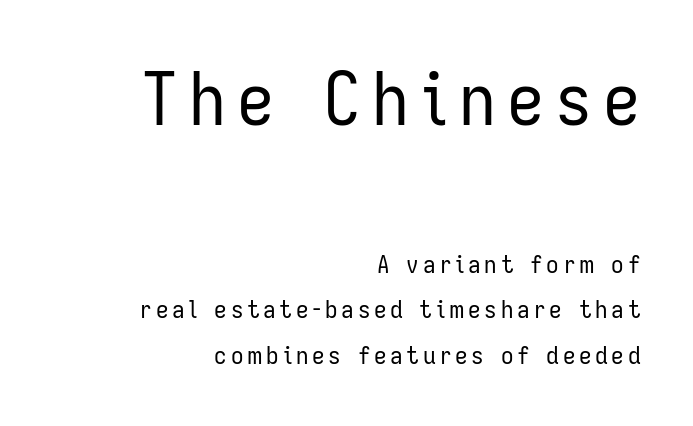
Q: Is the text bold? A: No.
Q: Is the text italic (slanted)? A: No, it is upright.
Q: Is the typeface a serif or a sans-serif typeface? A: Sans-serif.
Q: Is the text underlined? A: No.
Q: How is the paragraph aligned? A: Right-aligned.
Q: Which block of text is set in a larger size, the first (top) or the second (bottom)? A: The first (top) one.
Q: Width (condensed, normal, or wide)? A: Condensed.
Q: Stroke contrast? A: Low.
Q: x-height? A: Medium.
Q: Monospaced? A: No.
